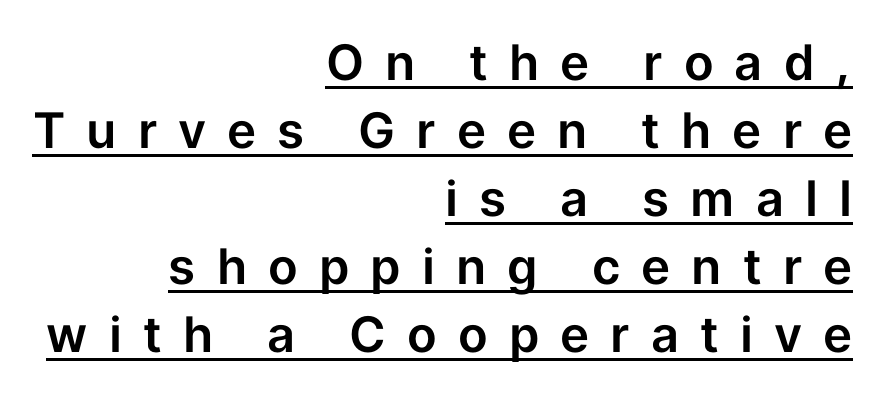
Q: Is the text italic (slanted)? A: No, it is upright.
Q: Is the typeface a serif or a sans-serif typeface? A: Sans-serif.
Q: Is the text underlined? A: Yes.
Q: How is the paragraph aligned? A: Right-aligned.
Q: Is the spacing between letters normal or unusually wide? A: Unusually wide.
Q: Is the spacing between lines tight, normal or loose? A: Normal.
Q: Width (condensed, normal, or wide)? A: Normal.
Q: Stroke contrast? A: Low.
Q: x-height? A: Medium.
Q: Monospaced? A: No.
